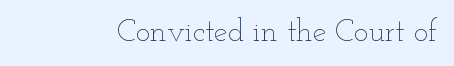
Q: Is the text bold? A: No.
Q: Is the text italic (slanted)? A: No, it is upright.
Q: Is the text underlined? A: No.
Q: Is the spacing between letters normal or unusually wide? A: Normal.
Q: Width (condensed, normal, or wide)? A: Wide.
Q: Stroke contrast? A: Low.
Q: x-height? A: Small.
Q: Monospaced? A: No.
